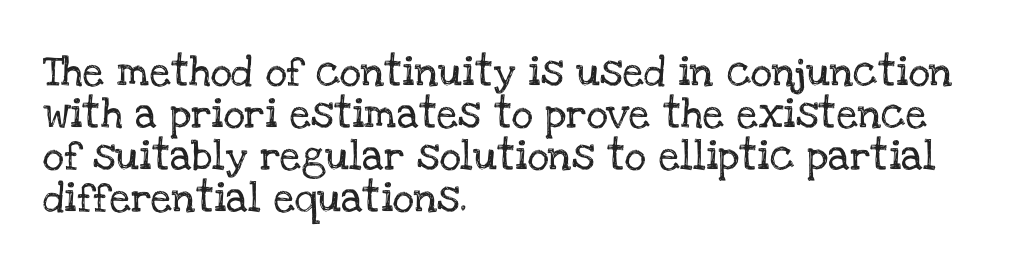
The image shows 30 px serif type, upright; set left-aligned, normal line spacing (1.4x), normal letter spacing, not underlined; low stroke contrast and a large x-height.
